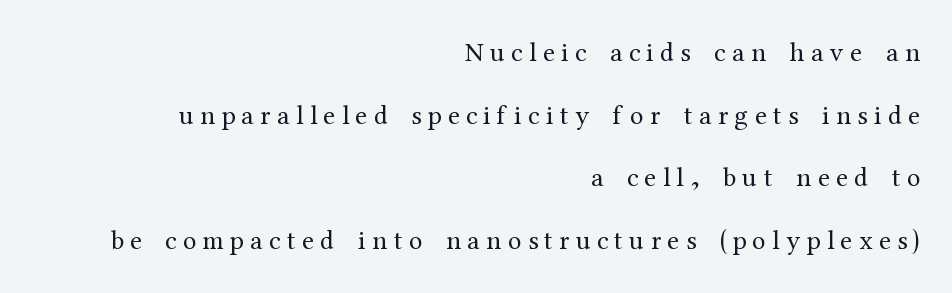
Q: Is the text bold? A: No.
Q: Is the text italic (slanted)? A: No, it is upright.
Q: Is the text underlined? A: No.
Q: How is the paragraph aligned? A: Right-aligned.
Q: Is the spacing between letters normal or unusually wide? A: Unusually wide.
Q: Is the spacing between lines tight, normal or loose? A: Loose.
